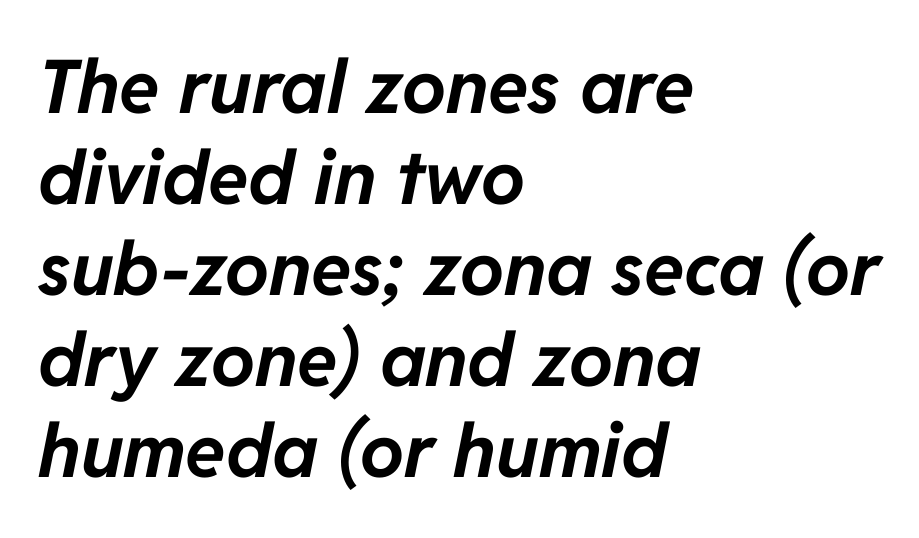
The image shows 74 px bold type, italic (leaning right); set left-aligned, line spacing 1.23x, normal letter spacing, not underlined; low stroke contrast and a medium x-height.
